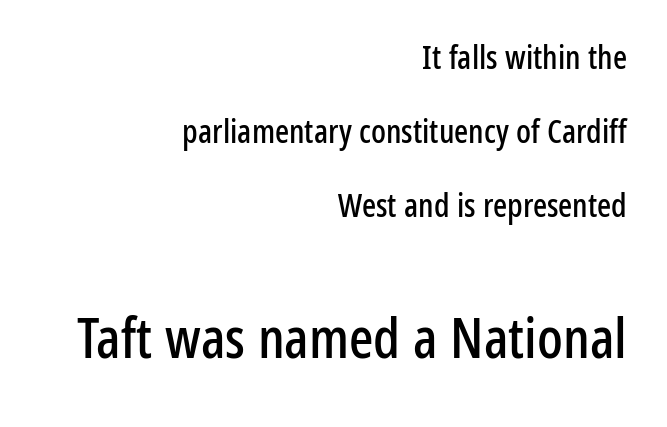
Unlike italic type, these characters show no tilt at all. Type size steps up from the first block to the second. Check under the words: just untouched page. Unlike a traditional serif, this face leaves its strokes unadorned. Character widths vary here, with narrow letters taking less room than wide ones.
